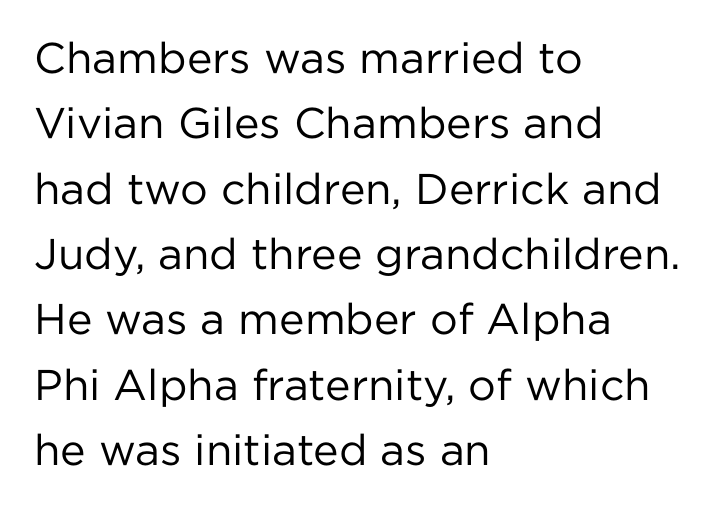
{"serif": "no", "italic": "no", "bold": "no", "weight": "regular", "width": "normal", "stroke_contrast": "low", "x_height": "medium", "monospaced": "no", "underline": "no", "align": "left", "line_spacing": "normal", "line_spacing_ratio": 1.52, "letter_spacing": "normal", "letter_spacing_em": 0.0, "glyph_px": 43}
